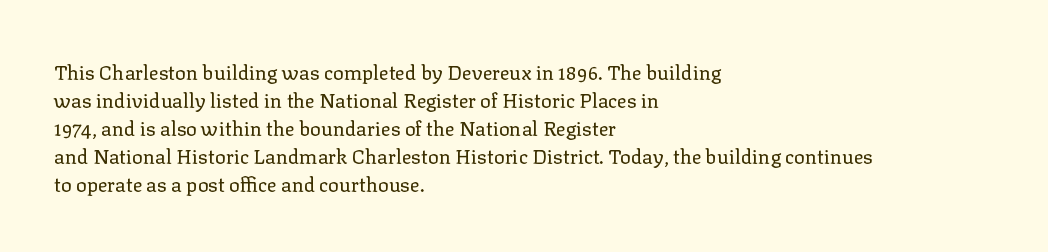
{"italic": "no", "bold": "no", "underline": "no", "align": "left", "line_spacing": "normal", "line_spacing_ratio": 1.4, "letter_spacing": "normal", "letter_spacing_em": 0.0, "glyph_px": 20}
